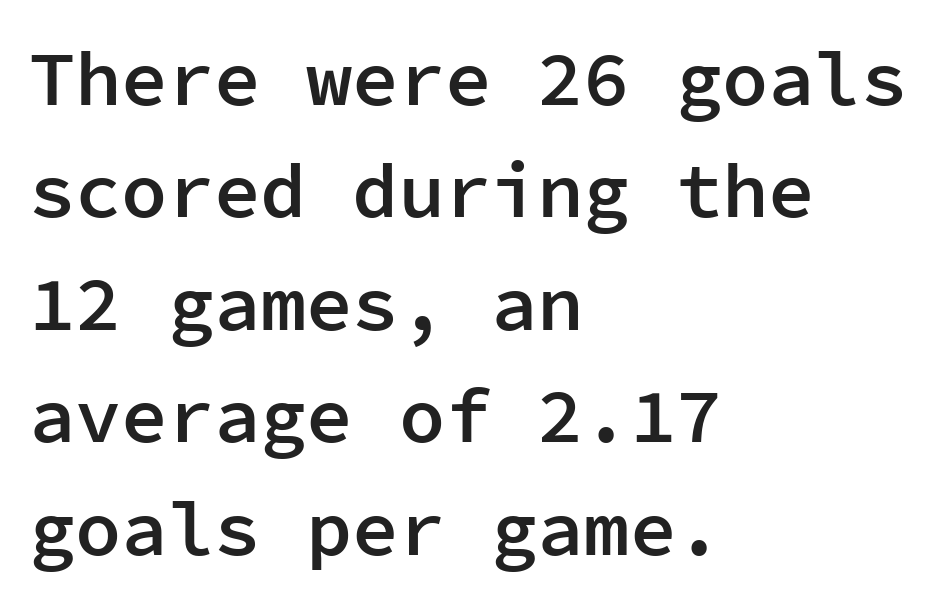
{"serif": "no", "italic": "no", "bold": "semi", "weight": "semibold", "width": "normal", "stroke_contrast": "low", "x_height": "medium", "monospaced": "yes", "underline": "no", "align": "left", "line_spacing": "normal", "line_spacing_ratio": 1.46, "letter_spacing": "normal", "letter_spacing_em": 0.0, "glyph_px": 77}
